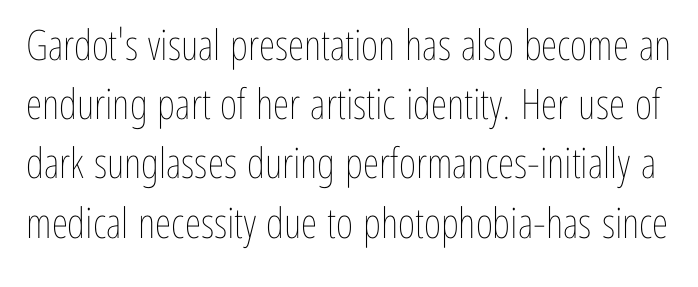
{"italic": "no", "bold": "no", "weight": "thin", "width": "condensed", "stroke_contrast": "low", "x_height": "medium", "monospaced": "no", "underline": "no", "line_spacing": "normal", "line_spacing_ratio": 1.41, "letter_spacing": "normal", "letter_spacing_em": 0.0, "glyph_px": 42}
